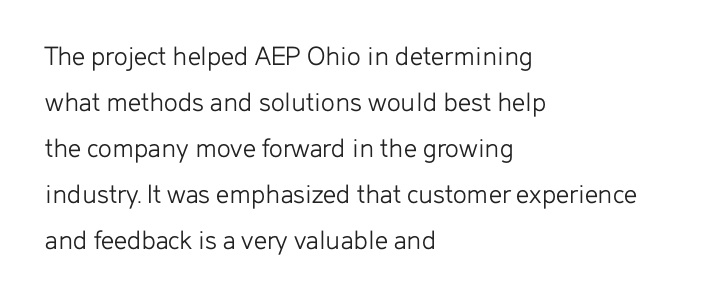
Compared with typical paragraphs, the rows here are spaced about the same. A clean baseline with only descenders dipping below it. You could not count columns in this text — the font is proportionally spaced. In terms of posture, this sample is upright. This is sans-serif lettering, the kind often seen on screens and signage.
